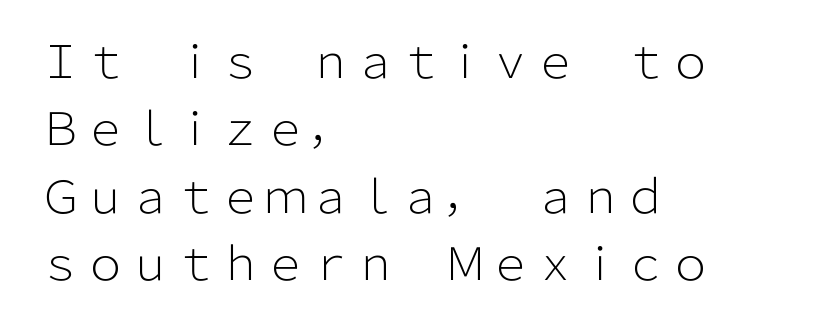
Q: Is the text bold? A: No.
Q: Is the text italic (slanted)? A: No, it is upright.
Q: Is the typeface a serif or a sans-serif typeface? A: Sans-serif.
Q: Is the text underlined? A: No.
Q: How is the paragraph aligned? A: Left-aligned.
Q: Is the spacing between letters normal or unusually wide? A: Normal.
Q: Is the spacing between lines tight, normal or loose? A: Normal.
Q: Width (condensed, normal, or wide)? A: Normal.
Q: Stroke contrast? A: Low.
Q: x-height? A: Medium.
Q: Monospaced? A: No.
